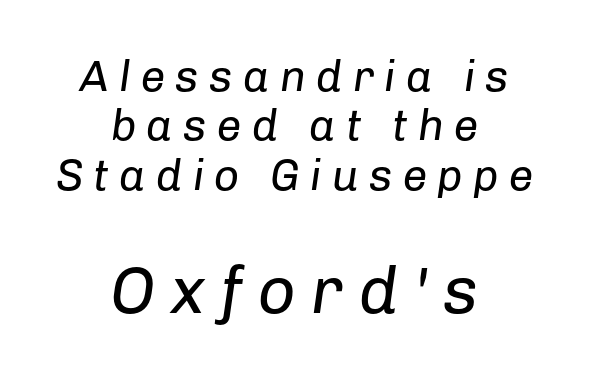
{"italic": "yes", "lean": "right", "slant_degrees": 8, "bold": "no", "weight": "regular", "width": "normal", "stroke_contrast": "low", "x_height": "medium", "monospaced": "no", "underline": "no", "align": "center", "line_spacing": "tight", "line_spacing_ratio": 1.12, "letter_spacing": "wide", "letter_spacing_em": 0.23, "larger_block": "second", "size_ratio": 1.5, "glyph_px": 66}
